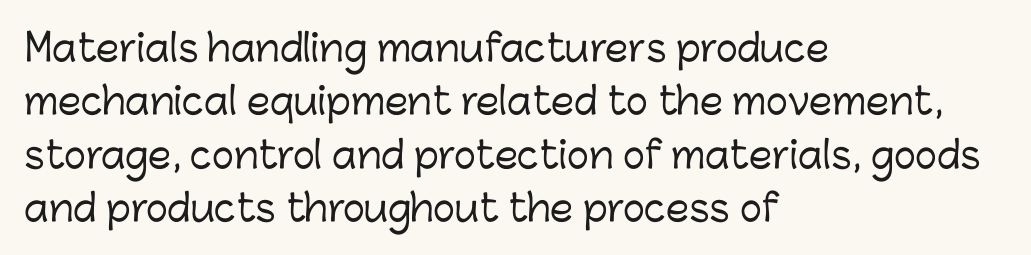
{"serif": "no", "italic": "no", "width": "normal", "stroke_contrast": "low", "x_height": "medium", "monospaced": "no", "underline": "no", "align": "left", "line_spacing": "normal", "line_spacing_ratio": 1.44, "letter_spacing": "normal", "letter_spacing_em": 0.0, "glyph_px": 37}
